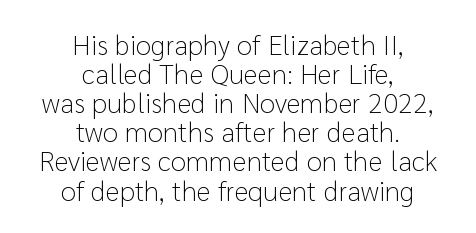
{"serif": "no", "italic": "no", "bold": "no", "weight": "light", "width": "normal", "stroke_contrast": "low", "x_height": "medium", "monospaced": "no", "underline": "no", "align": "center", "line_spacing": "tight", "line_spacing_ratio": 1.04, "letter_spacing": "normal", "letter_spacing_em": 0.0, "glyph_px": 28}
